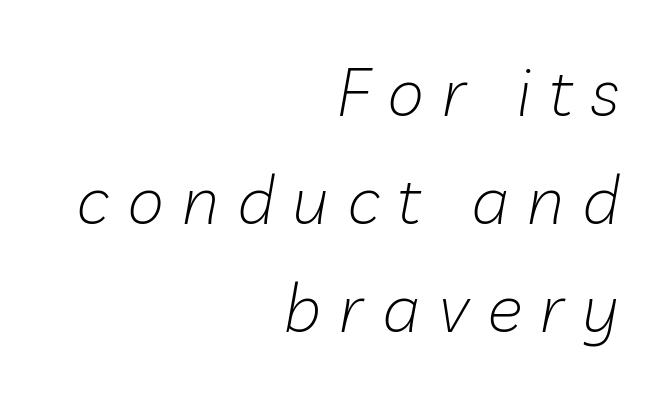
Plain, unruled lines of type. Students, observe: this is what conventionally led text looks like. Proportional: the letters do not fall into vertical columns. The letters look calm and open, with moderate or lighter stems. A typesetter would mark this as italic.
